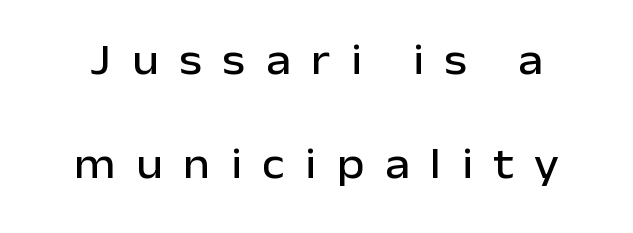
Q: Is the text italic (slanted)? A: No, it is upright.
Q: Is the typeface a serif or a sans-serif typeface? A: Sans-serif.
Q: Is the text underlined? A: No.
Q: How is the paragraph aligned? A: Centered.
Q: Is the spacing between letters normal or unusually wide? A: Unusually wide.
Q: Is the spacing between lines tight, normal or loose? A: Loose.
Q: Width (condensed, normal, or wide)? A: Normal.
Q: Stroke contrast? A: Low.
Q: x-height? A: Medium.
Q: Monospaced? A: No.
